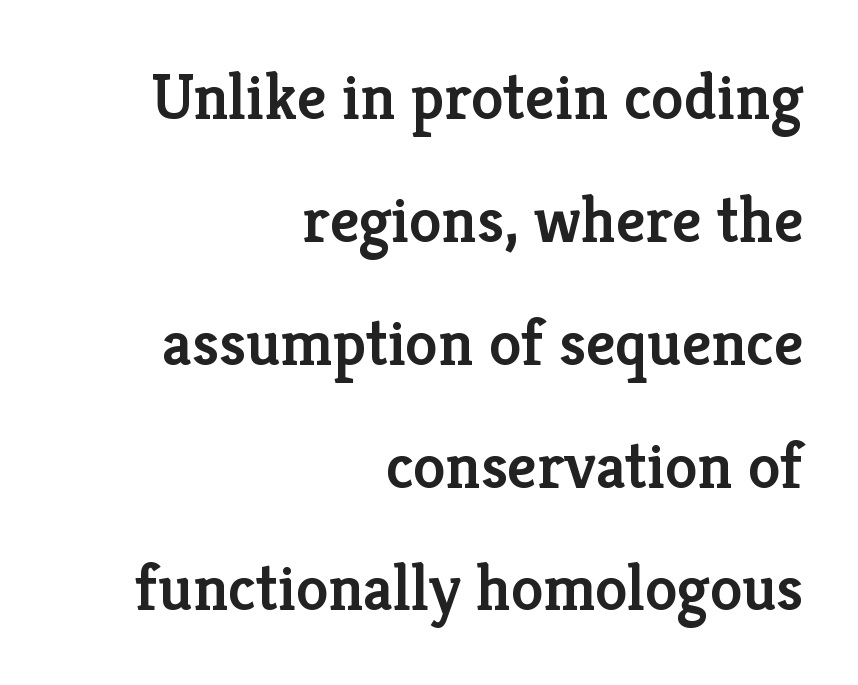
Serifs: yes, visible at the terminals of the letterforms. Underline: absent. Nobody touched the tracking dial on this one. The passage is arranged like a letterhead date or caption credit — flush right. Is there any slant? The stems are plumb. Think of a printed novel: that variable character pitch is what you see here.
